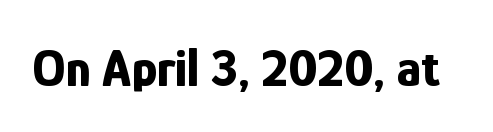
A sans-serif font was chosen for this passage. The face used here is proportionally spaced, like ordinary book or web type. The baseline area is clear. The sample has been set heavy, in full bold.
